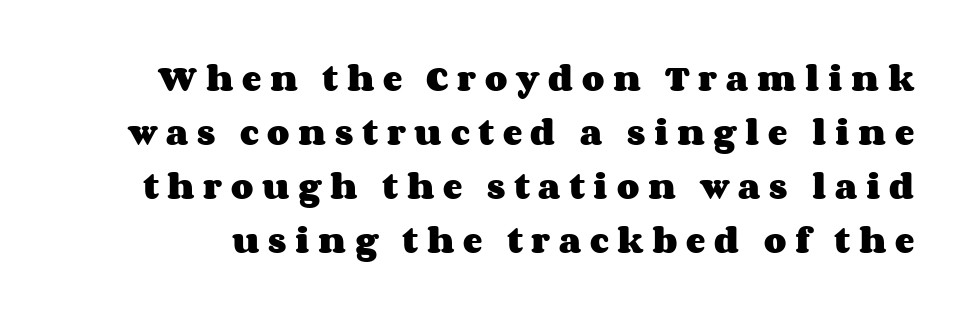
The image shows 29 px heavy, wide type, upright; set line spacing 1.86x, unusually wide letter spacing (+0.3 em), not underlined; medium stroke contrast and a large x-height.
